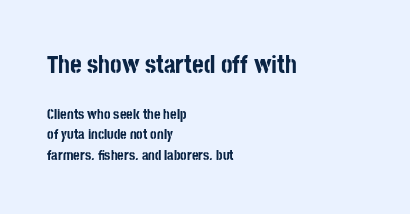
The image shows 25 px bold type, upright; set left-aligned, normal line spacing (1.47x), normal letter spacing, not underlined; the first (top) block is 1.79x larger.
